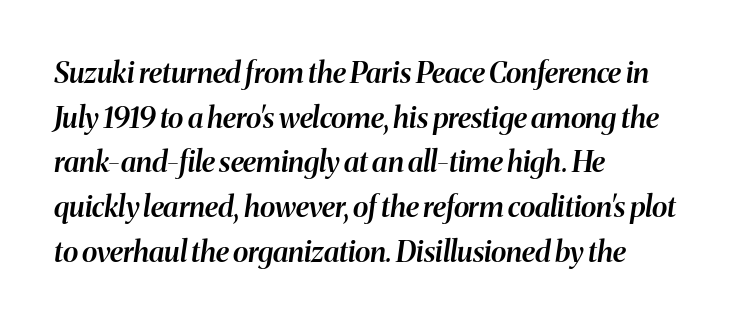
{"italic": "yes", "lean": "right", "slant_degrees": 8, "bold": "semi", "weight": "semibold", "width": "normal", "stroke_contrast": "medium", "x_height": "medium", "monospaced": "no", "underline": "no", "align": "left", "line_spacing": "normal", "line_spacing_ratio": 1.54, "letter_spacing": "normal", "letter_spacing_em": 0.0, "glyph_px": 29}
